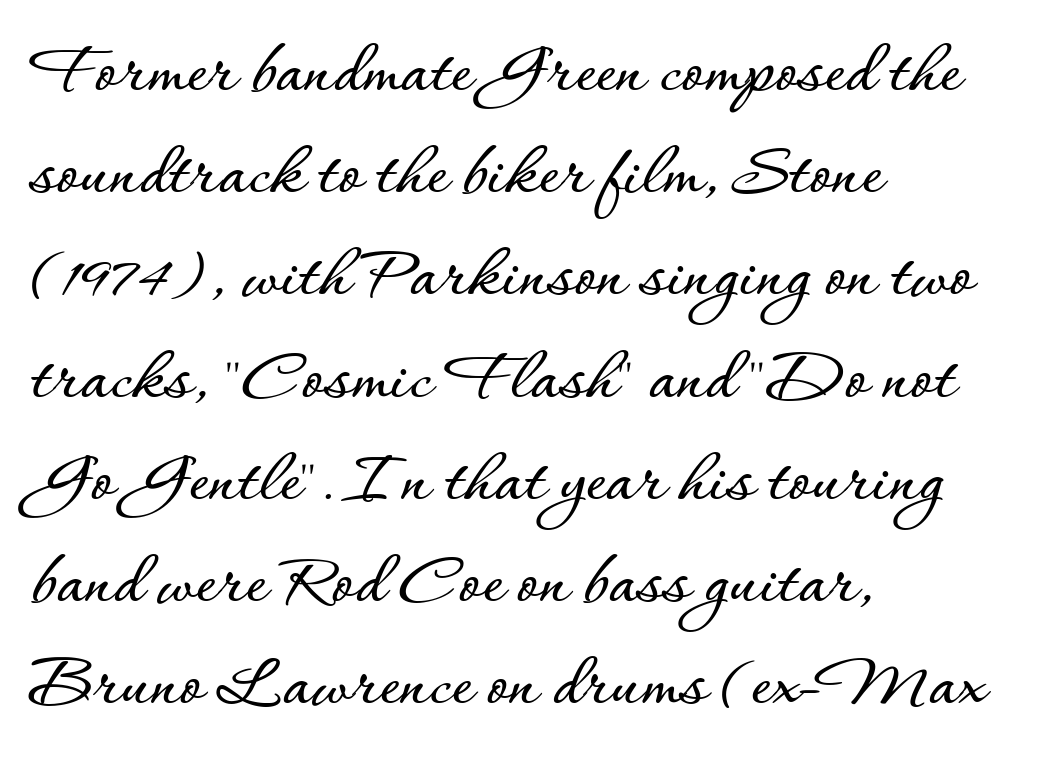
If you drew a ruler down the left edge, every line would touch it. In terms of leading, this rendering sits right in the middle. Do the characters align in a grid? No, the font is proportional. Descender tails drop into unmarked territory. These lines keep a tight, regular rhythm from letter to letter.
